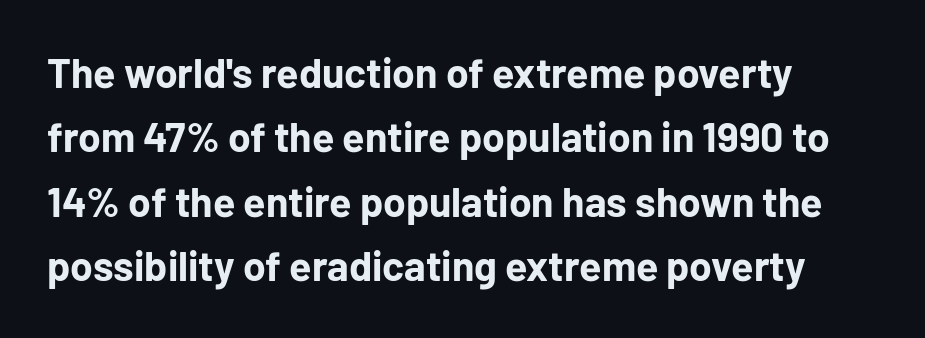
{"serif": "no", "italic": "no", "bold": "yes", "weight": "bold", "width": "normal", "stroke_contrast": "low", "x_height": "medium", "monospaced": "no", "underline": "no", "align": "left", "line_spacing": "normal", "line_spacing_ratio": 1.57, "letter_spacing": "normal", "letter_spacing_em": 0.0, "glyph_px": 41}
